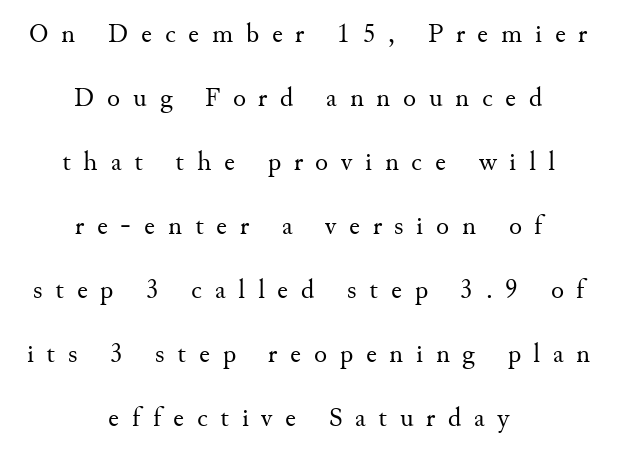
Q: Is the text bold? A: No.
Q: Is the text italic (slanted)? A: No, it is upright.
Q: Is the text underlined? A: No.
Q: How is the paragraph aligned? A: Centered.
Q: Is the spacing between letters normal or unusually wide? A: Unusually wide.
Q: Is the spacing between lines tight, normal or loose? A: Loose.
